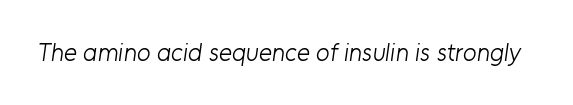
Q: Is the text bold? A: No.
Q: Is the text underlined? A: No.
Q: Is the spacing between letters normal or unusually wide? A: Normal.
